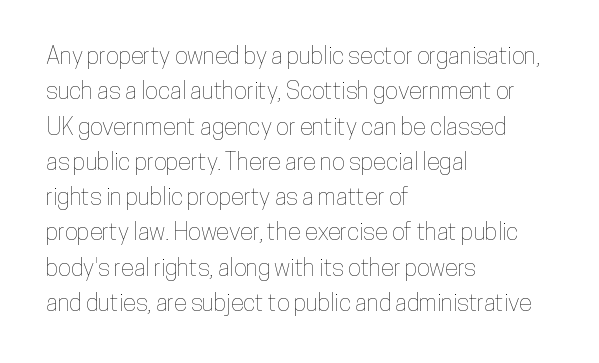
The passage shown stacks its lines at a standard gap. No extra tracking has been applied to these lines. Compared with a centered layout, this one pins lines to the left instead. The area under the type is left untouched. When letters stand straight like this, we call the style roman or upright.
